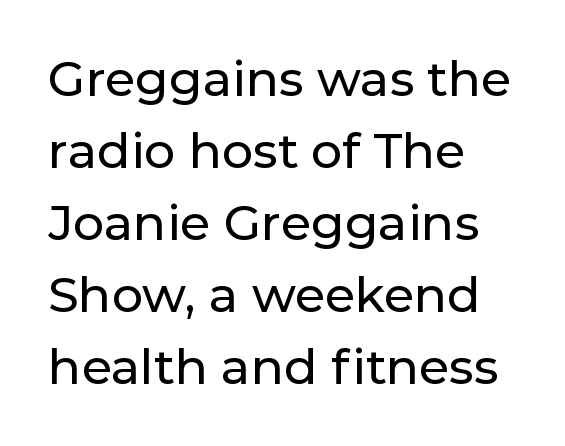
When letters stand straight like this, we call the style roman or upright. The rendering uses natural spacing where letterforms have individual widths. Short and long lines alike share a common starting point at left. The font family rendered here belongs to the sans-serif group. Here the glyphs are tracked normally, forming tight word shapes. Honestly, there is no underline to notice here at all.
